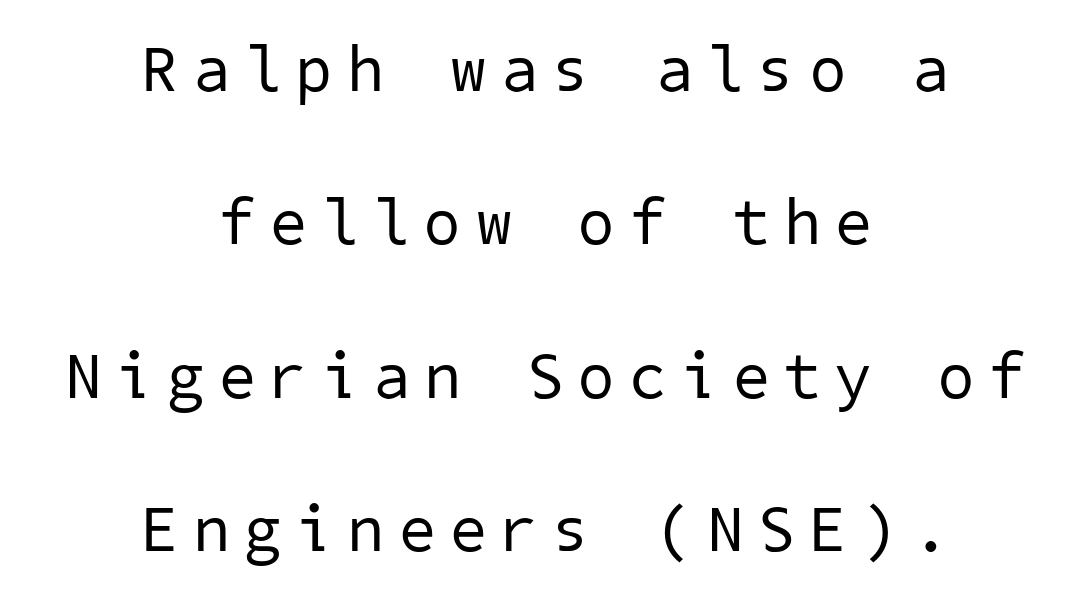
The zone under the glyphs is completely vacant. Loosely led — the rows are spread out. Serifs: no, the terminals of the letterforms are clean. The horizontal fit of the characters is loose and conspicuously gappy.
